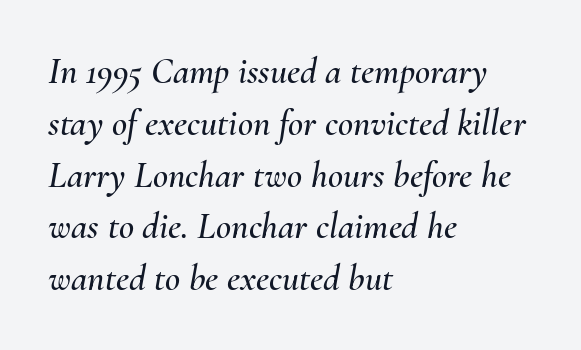
Q: Is the text italic (slanted)? A: Yes, it leans right by about 10 degrees.
Q: Is the text underlined? A: No.
Q: How is the paragraph aligned? A: Left-aligned.
Q: Is the spacing between letters normal or unusually wide? A: Normal.
Q: Is the spacing between lines tight, normal or loose? A: Normal.
Q: Width (condensed, normal, or wide)? A: Normal.
Q: Stroke contrast? A: Medium.
Q: x-height? A: Small.
Q: Monospaced? A: No.
